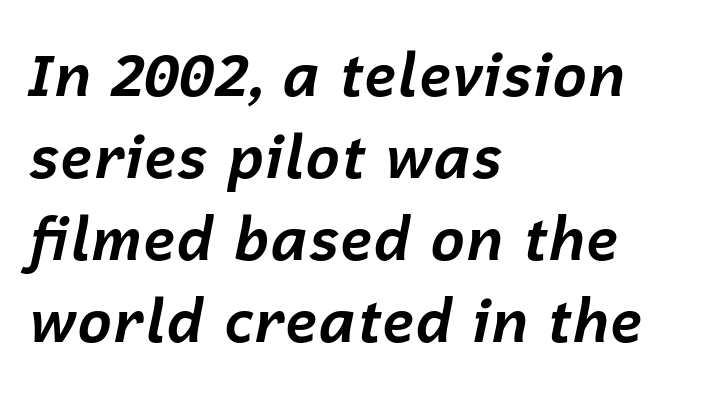
{"italic": "yes", "lean": "right", "slant_degrees": 12, "bold": "yes", "weight": "bold", "width": "normal", "stroke_contrast": "low", "x_height": "medium", "monospaced": "no", "underline": "no", "align": "left", "line_spacing": "normal", "line_spacing_ratio": 1.39, "letter_spacing": "normal", "letter_spacing_em": 0.0, "glyph_px": 59}
